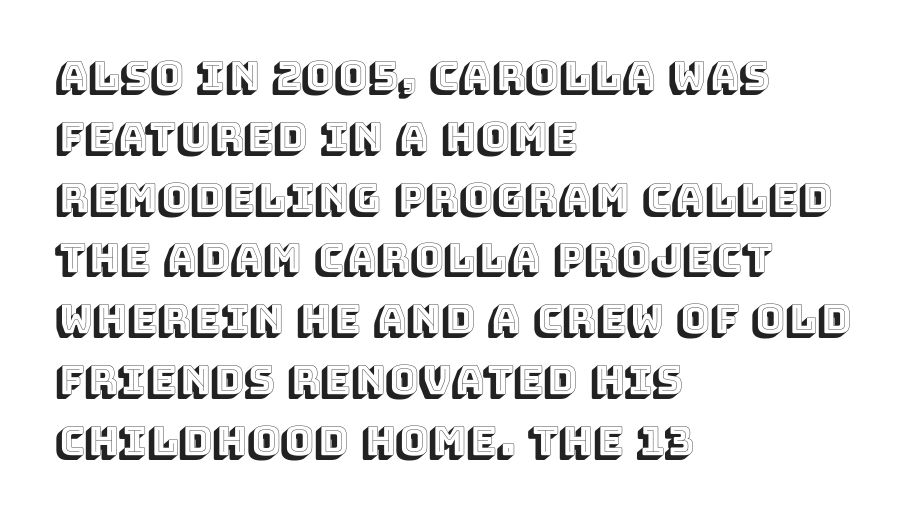
Looks like regular typesetting: each glyph gets only the width it needs. Honestly, the letter spacing is just normal — you wouldn't notice it. The compositor pushed each line to the left boundary. Letters rest on an invisible, unmarked baseline. The passage shown stacks its lines at a standard gap. It's the straight-up-and-down kind of type.
